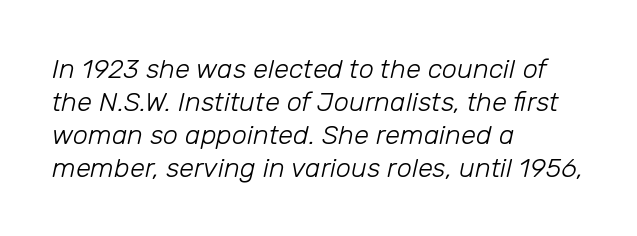
Q: Is the text bold? A: No.
Q: Is the text italic (slanted)? A: Yes, it leans right by about 12 degrees.
Q: Is the text underlined? A: No.
Q: How is the paragraph aligned? A: Left-aligned.
Q: Is the spacing between letters normal or unusually wide? A: Normal.
